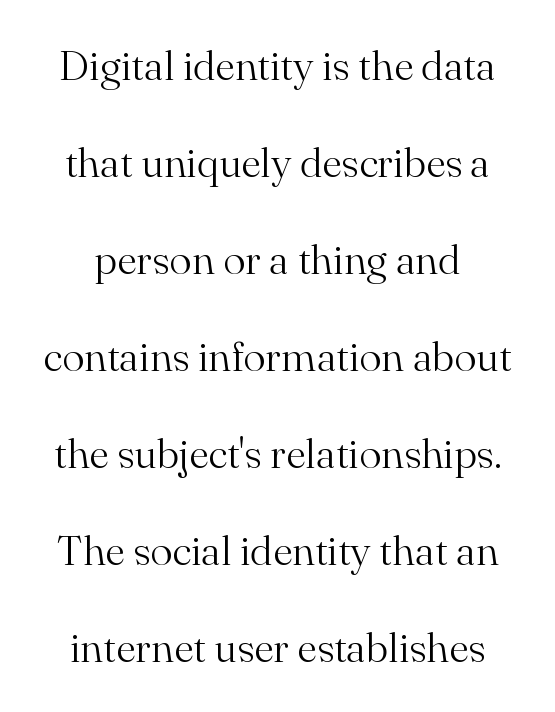
{"serif": "yes", "italic": "no", "bold": "no", "weight": "light", "width": "normal", "stroke_contrast": "medium", "x_height": "small", "monospaced": "no", "underline": "no", "line_spacing": "loose", "line_spacing_ratio": 2.31, "letter_spacing": "normal", "letter_spacing_em": 0.0, "glyph_px": 42}
